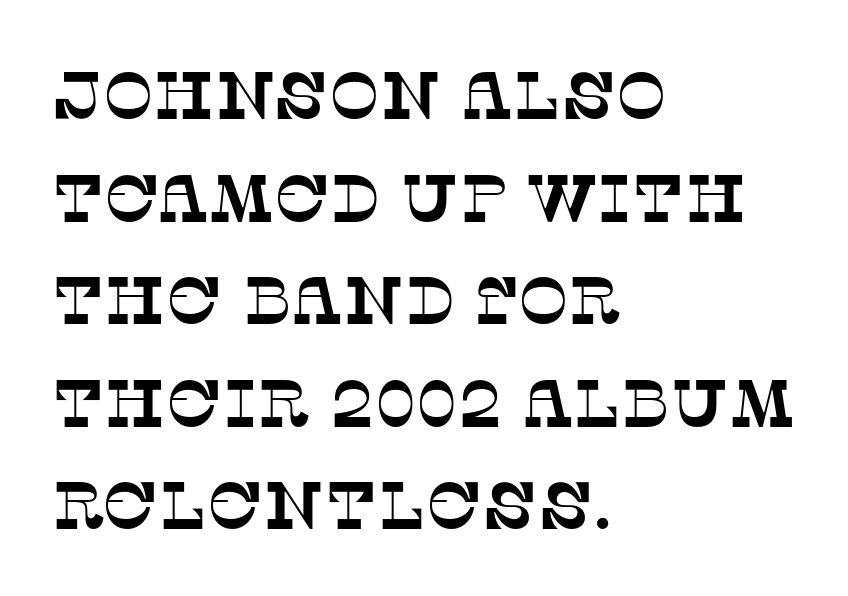
The image shows 67 px serif type; set left-aligned, normal line spacing (1.53x), normal letter spacing, not underlined; low stroke contrast and a large x-height.
